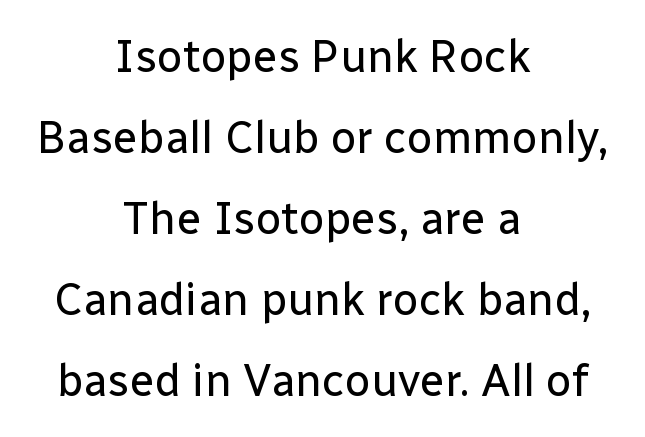
{"serif": "no", "italic": "no", "bold": "no", "weight": "regular", "width": "normal", "stroke_contrast": "low", "x_height": "medium", "monospaced": "no", "underline": "no", "align": "center", "line_spacing_ratio": 1.8, "letter_spacing": "normal", "letter_spacing_em": 0.0, "glyph_px": 45}
